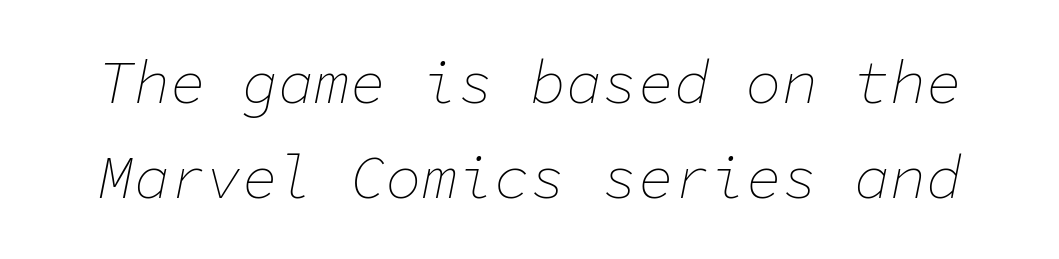
The image shows 60 px thin type, italic (leaning right), monospaced; set normal line spacing (1.59x), normal letter spacing, not underlined; low stroke contrast and a medium x-height.
